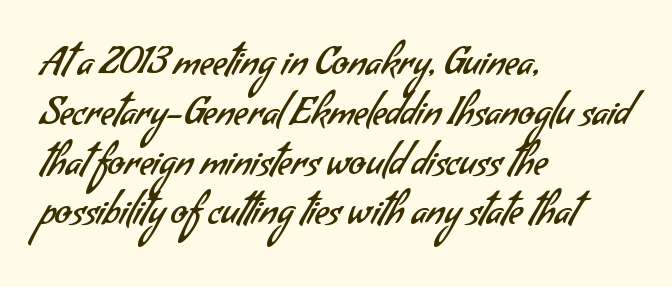
Note: no serifs on the glyphs. These lines sit exactly where default settings would place them. Notice how the passage keeps a crisp vertical edge on the left only. The glyphs are unaccompanied by any horizontal stroke below them. Looks like regular typesetting: each glyph gets only the width it needs.
